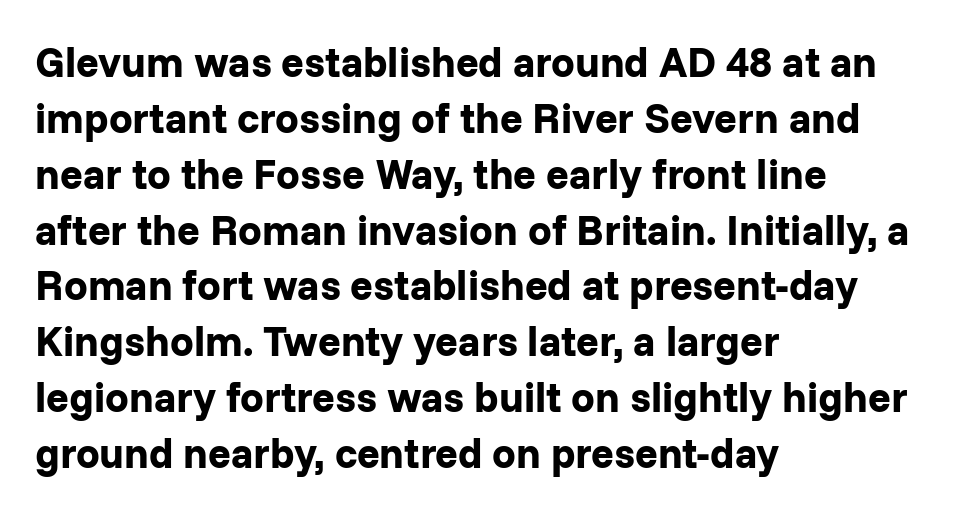
The gaps between neighbouring characters are ordinary and unremarkable. Short and long lines alike share a common starting point at left. Letterform terminals end flat and unadorned throughout the passage. Decoration check: the copy has no underline. Upright lettering throughout.
